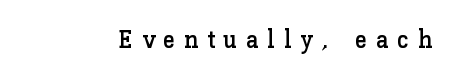
{"italic": "no", "underline": "no", "letter_spacing": "wide", "letter_spacing_em": 0.34, "glyph_px": 25}
